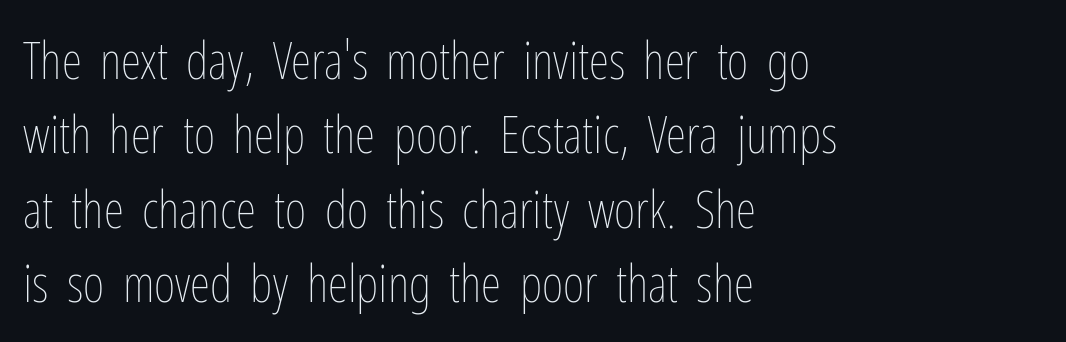
The image shows 52 px thin, condensed type, upright; set left-aligned, normal line spacing (1.43x), normal letter spacing, not underlined; low stroke contrast and a medium x-height.
